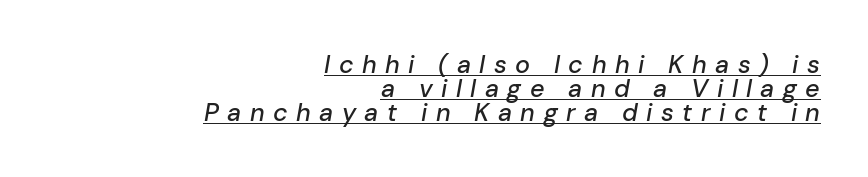
The image shows 25 px text type, italic (leaning right); set right-aligned, tight line spacing (0.96x), unusually wide letter spacing (+0.34 em), underlined.
